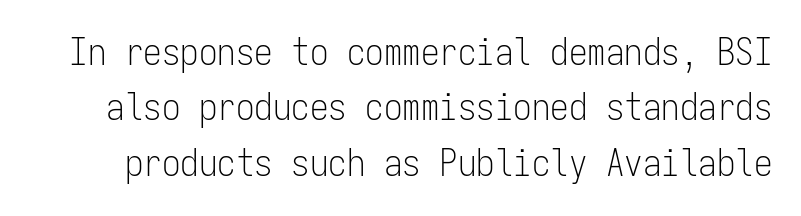
{"serif": "no", "italic": "no", "bold": "no", "weight": "light", "width": "condensed", "stroke_contrast": "low", "x_height": "medium", "monospaced": "yes", "underline": "no", "line_spacing": "normal", "line_spacing_ratio": 1.5, "letter_spacing": "normal", "letter_spacing_em": 0.0, "glyph_px": 37}
